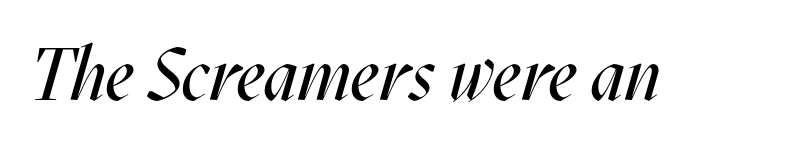
Q: Is the text bold? A: No.
Q: Is the text italic (slanted)? A: Yes, it leans right by about 17 degrees.
Q: Is the text underlined? A: No.
Q: Is the spacing between letters normal or unusually wide? A: Normal.
Q: Width (condensed, normal, or wide)? A: Condensed.
Q: Stroke contrast? A: Medium.
Q: x-height? A: Large.
Q: Monospaced? A: No.
